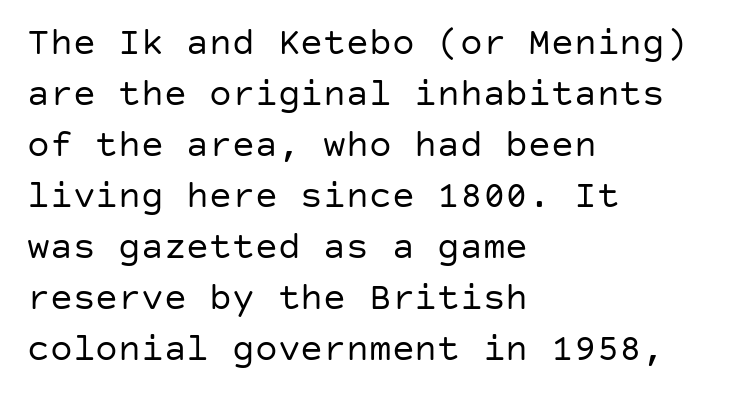
The image shows 38 px regular-weight sans-serif type, upright; set left-aligned, normal line spacing (1.34x), normal letter spacing, not underlined; low stroke contrast and a large x-height.
